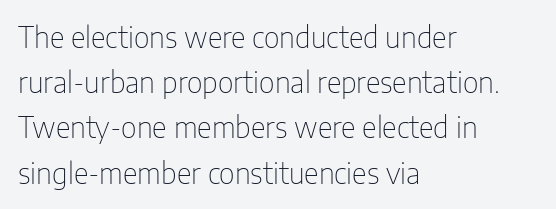
The image shows 29 px thin, condensed sans-serif type, upright; set left-aligned, normal line spacing (1.56x), normal letter spacing, not underlined; low stroke contrast and a medium x-height.
